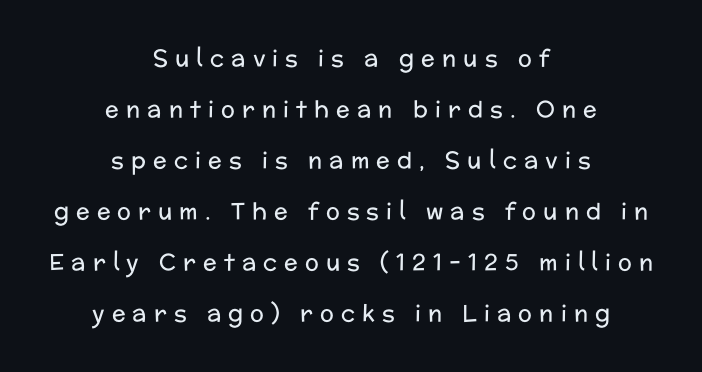
{"italic": "no", "bold": "no", "underline": "no", "align": "center", "line_spacing": "loose", "line_spacing_ratio": 2.22, "letter_spacing": "wide", "letter_spacing_em": 0.31, "glyph_px": 23}
